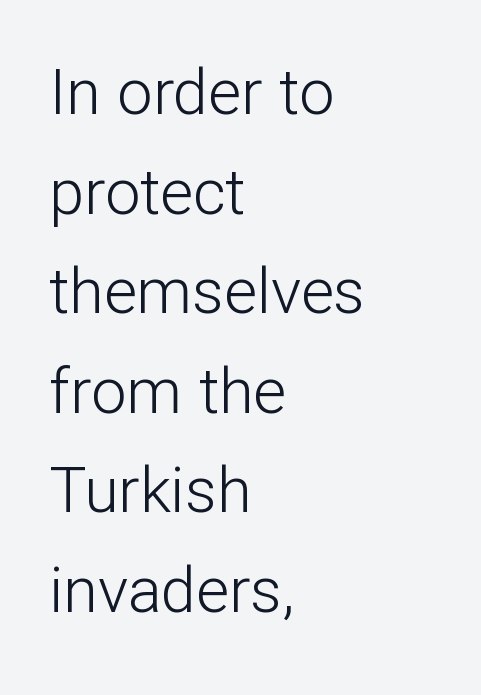
The image shows 63 px light sans-serif type, upright; set left-aligned, normal line spacing (1.58x), normal letter spacing, not underlined; low stroke contrast and a medium x-height.
